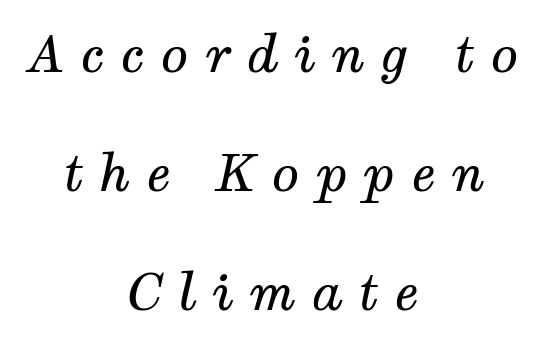
The image shows 51 px regular-weight serif type, italic (leaning right); set centered, loose line spacing (2.33x), unusually wide letter spacing (+0.3 em), not underlined; medium stroke contrast and a medium x-height.
